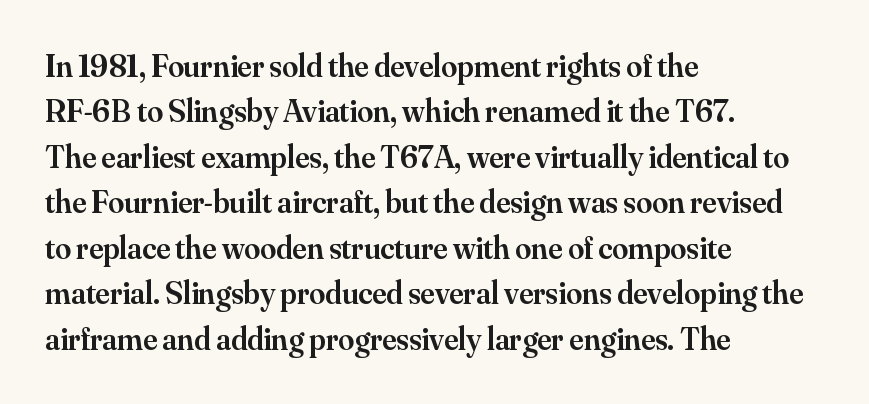
Think of a printed novel: that variable character pitch is what you see here. All the whitespace from short lines collects on the right. Style check: upright. Here the glyphs are tracked normally, forming tight word shapes. This is serif lettering, the kind often seen in printed books.
